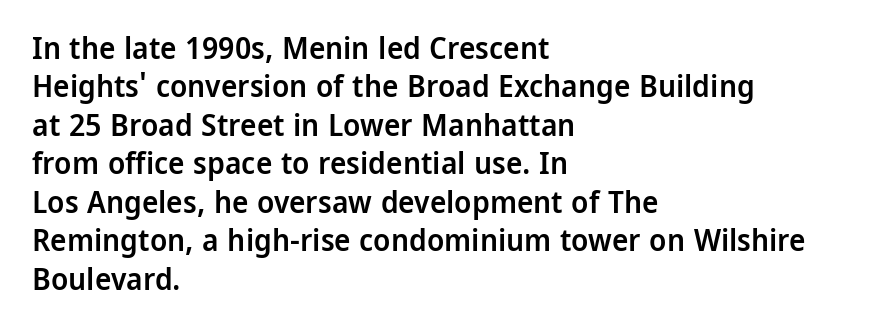
The lines in this sample share a left origin and differ only in where they stop. You could not count columns in this text — the font is proportionally spaced. The text was rendered using a sans face with plain stroke endings. Vertical strokes here are truly vertical.
